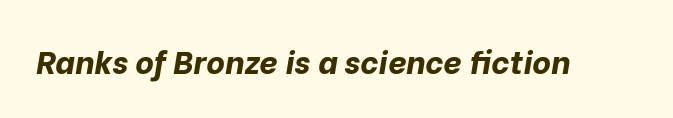
Q: Is the text bold? A: Yes.
Q: Is the text italic (slanted)? A: Yes, it leans right by about 10 degrees.
Q: Is the text underlined? A: No.
Q: Is the spacing between letters normal or unusually wide? A: Normal.
Q: Width (condensed, normal, or wide)? A: Normal.
Q: Stroke contrast? A: Low.
Q: x-height? A: Medium.
Q: Monospaced? A: No.
